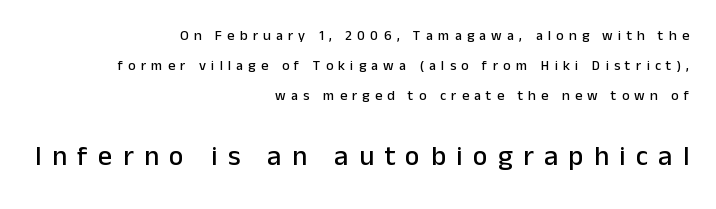
Q: Is the text italic (slanted)? A: No, it is upright.
Q: Is the typeface a serif or a sans-serif typeface? A: Sans-serif.
Q: Is the text underlined? A: No.
Q: How is the paragraph aligned? A: Right-aligned.
Q: Is the spacing between letters normal or unusually wide? A: Unusually wide.
Q: Is the spacing between lines tight, normal or loose? A: Loose.
Q: Which block of text is set in a larger size, the first (top) or the second (bottom)? A: The second (bottom) one.
Q: Width (condensed, normal, or wide)? A: Normal.
Q: Stroke contrast? A: Low.
Q: x-height? A: Medium.
Q: Monospaced? A: No.
